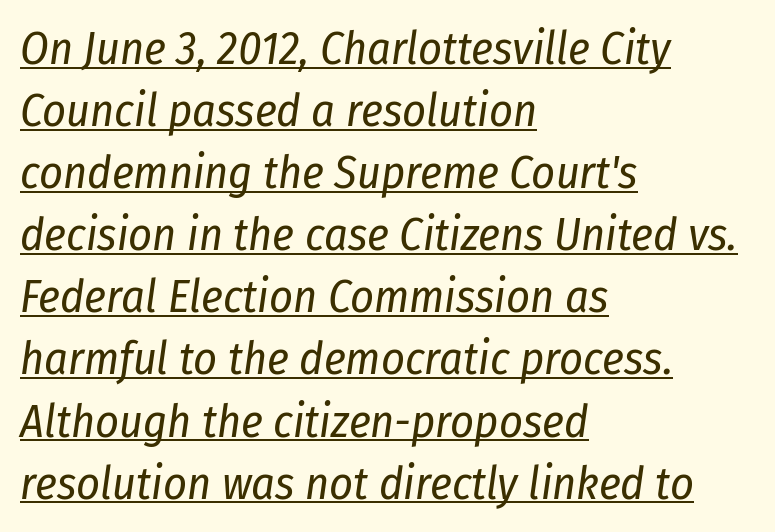
Q: Is the text bold? A: No.
Q: Is the text italic (slanted)? A: Yes, it leans right by about 8 degrees.
Q: Is the text underlined? A: Yes.
Q: How is the paragraph aligned? A: Left-aligned.
Q: Is the spacing between letters normal or unusually wide? A: Normal.
Q: Is the spacing between lines tight, normal or loose? A: Normal.
Q: Width (condensed, normal, or wide)? A: Condensed.
Q: Stroke contrast? A: Low.
Q: x-height? A: Medium.
Q: Monospaced? A: No.
